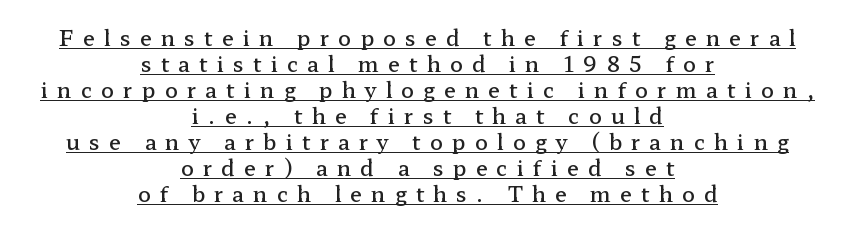
The image shows 21 px text type, upright; set centered, line spacing 1.24x, unusually wide letter spacing (+0.44 em), underlined.
